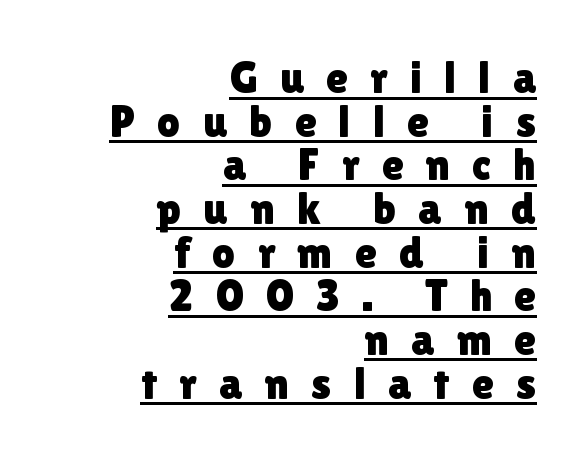
Q: Is the text italic (slanted)? A: No, it is upright.
Q: Is the typeface a serif or a sans-serif typeface? A: Sans-serif.
Q: Is the text underlined? A: Yes.
Q: How is the paragraph aligned? A: Right-aligned.
Q: Is the spacing between letters normal or unusually wide? A: Unusually wide.
Q: Is the spacing between lines tight, normal or loose? A: Tight.
Q: Width (condensed, normal, or wide)? A: Normal.
Q: Stroke contrast? A: Low.
Q: x-height? A: Medium.
Q: Monospaced? A: No.
